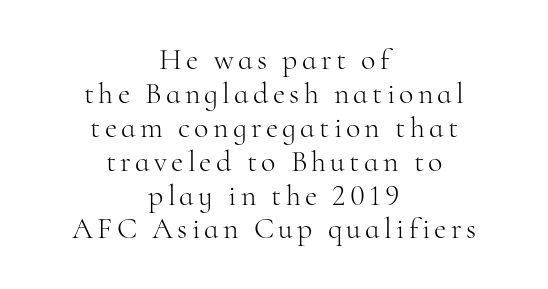
{"serif": "yes", "italic": "no", "bold": "no", "weight": "light", "width": "normal", "stroke_contrast": "high", "x_height": "small", "monospaced": "no", "underline": "no", "align": "center", "line_spacing": "tight", "line_spacing_ratio": 1.13, "glyph_px": 30}
